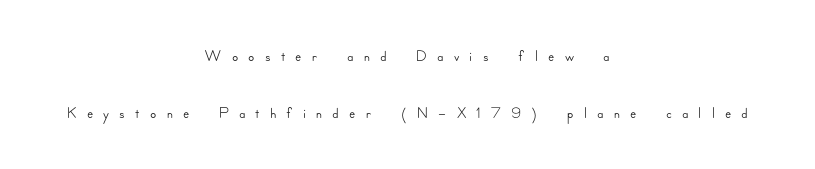
Q: Is the text italic (slanted)? A: No, it is upright.
Q: Is the text underlined? A: No.
Q: How is the paragraph aligned? A: Centered.
Q: Is the spacing between letters normal or unusually wide? A: Unusually wide.
Q: Is the spacing between lines tight, normal or loose? A: Loose.
